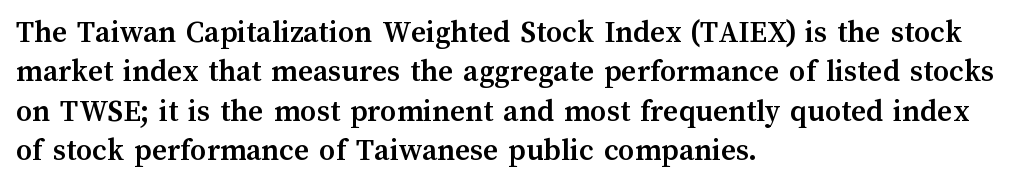
{"italic": "no", "bold": "yes", "weight": "semibold", "width": "normal", "stroke_contrast": "medium", "x_height": "medium", "monospaced": "no", "underline": "no", "align": "left", "line_spacing_ratio": 1.23, "letter_spacing": "normal", "letter_spacing_em": 0.0, "glyph_px": 32}
